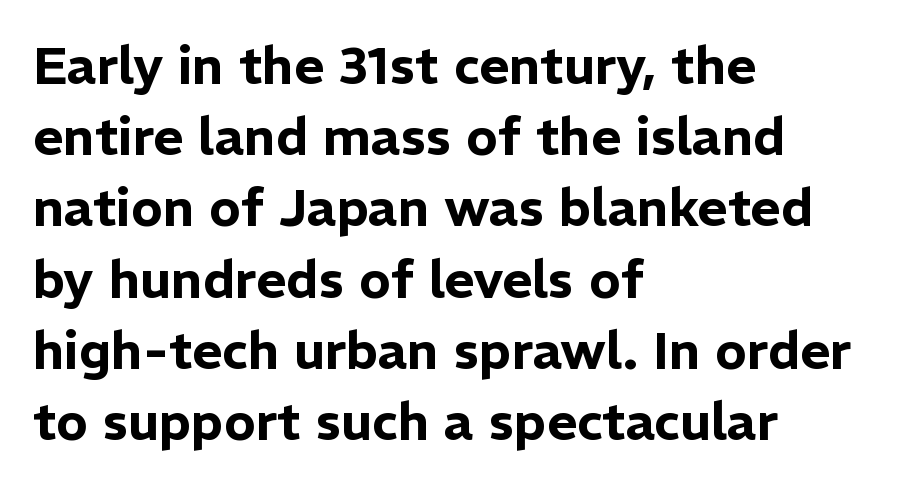
This is sans-serif lettering, the kind often seen on screens and signage. Check the space under the baseline: it is left empty. You could not count columns in this text — the font is proportionally spaced. Leading: standard.
